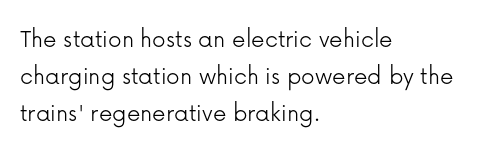
The image shows 27 px text type, upright; set left-aligned, normal line spacing (1.37x), normal letter spacing, not underlined.
